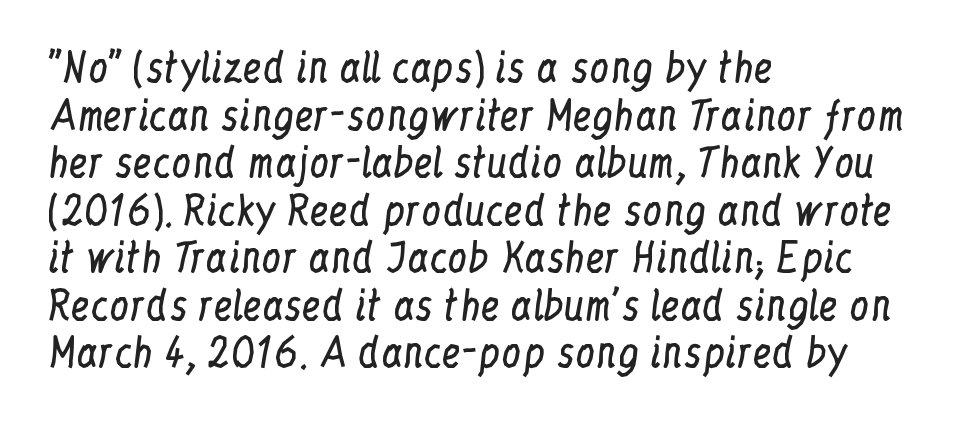
Q: Is the text bold? A: No.
Q: Is the text italic (slanted)? A: Yes.
Q: Is the typeface a serif or a sans-serif typeface? A: Serif.
Q: Is the text underlined? A: No.
Q: How is the paragraph aligned? A: Left-aligned.
Q: Is the spacing between letters normal or unusually wide? A: Normal.
Q: Width (condensed, normal, or wide)? A: Condensed.
Q: Stroke contrast? A: Low.
Q: x-height? A: Medium.
Q: Monospaced? A: No.
